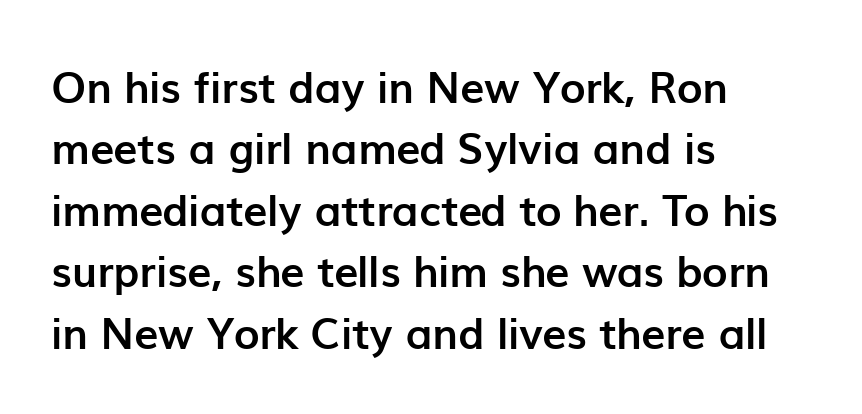
{"serif": "no", "italic": "no", "bold": "yes", "weight": "semibold", "width": "normal", "stroke_contrast": "low", "x_height": "medium", "monospaced": "no", "underline": "no", "align": "left", "line_spacing": "normal", "line_spacing_ratio": 1.43, "letter_spacing": "normal", "letter_spacing_em": 0.0, "glyph_px": 43}
